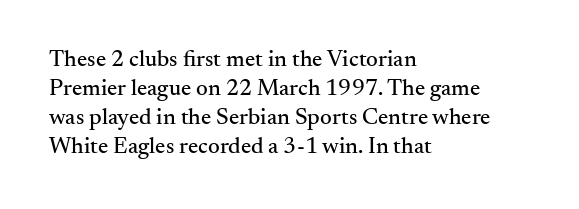
Q: Is the text italic (slanted)? A: No, it is upright.
Q: Is the text underlined? A: No.
Q: How is the paragraph aligned? A: Left-aligned.
Q: Is the spacing between letters normal or unusually wide? A: Normal.
Q: Is the spacing between lines tight, normal or loose? A: Normal.
